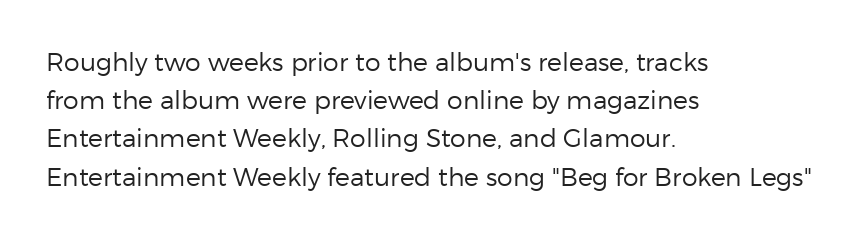
The glyphs are unaccompanied by any horizontal stroke below them. Posture: vertical. These lines keep a tight, regular rhythm from letter to letter. Interline gaps are of average width in this sample. The paragraph shown leans on its left margin.
